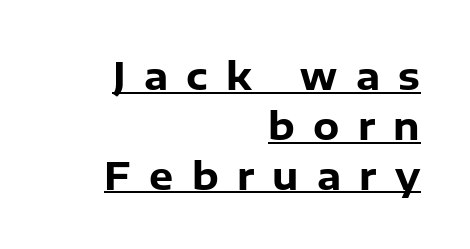
If you measured baseline to baseline, you'd find a middling distance. Quick note: not italic, upright. The type family on display is of the sans-serif kind. Stroke thickness is high; the sample reads as a true bold.
